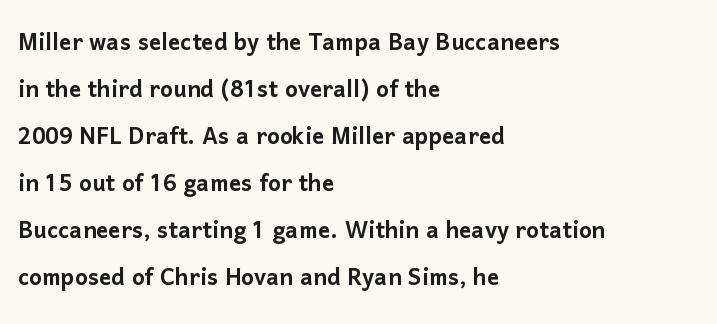
{"serif": "no", "italic": "no", "width": "normal", "stroke_contrast": "low", "x_height": "medium", "monospaced": "no", "underline": "no", "align": "left", "line_spacing": "normal", "line_spacing_ratio": 1.57, "letter_spacing": "normal", "letter_spacing_em": 0.0, "glyph_px": 30}
